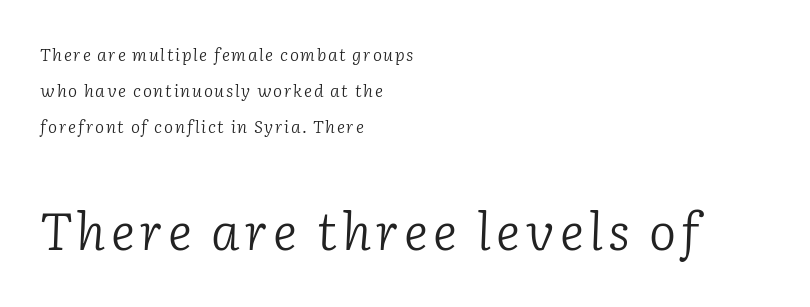
Is this a heavy cut? Hardly; it is regular or lighter. The space between consecutive lines is lavish. The paragraph shown leans on its left margin. Of the two passages, the one underneath uses the larger point size. Note the varied advance widths — an 'i' is clearly narrower than an 'm'. Little horizontal feet cap the strokes, marking this as serif type.
